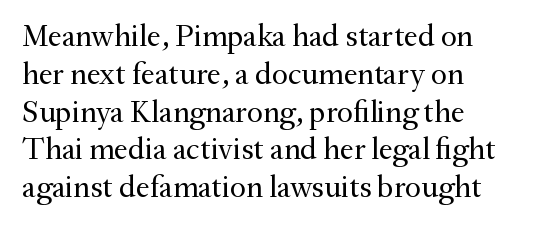
Q: Is the text bold? A: No.
Q: Is the text italic (slanted)? A: No, it is upright.
Q: Is the typeface a serif or a sans-serif typeface? A: Serif.
Q: Is the text underlined? A: No.
Q: Is the spacing between letters normal or unusually wide? A: Normal.
Q: Width (condensed, normal, or wide)? A: Normal.
Q: Stroke contrast? A: Medium.
Q: x-height? A: Small.
Q: Monospaced? A: No.
